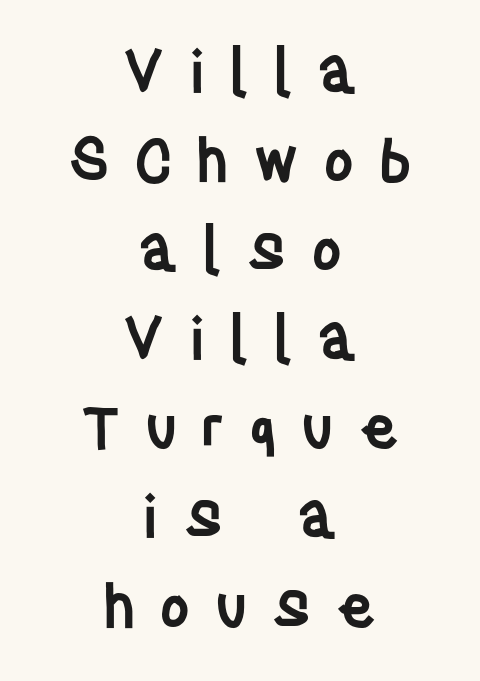
Nobody drew a line under any word here. To sum up the face: it is a sans, with no serifs. The horizontal fit of the characters is loose and conspicuously gappy. Do the characters align in a grid? No, the font is proportional.
